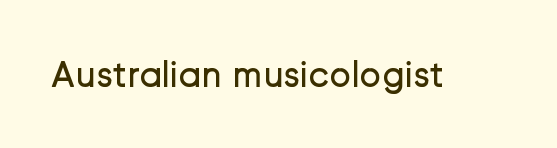
Weight: not bold — regular or lighter. Here the designer chose a conventional face with non-uniform glyph widths. The passage shown is typeset with a sans-serif family. The glyphs are unaccompanied by any horizontal stroke below them. The typography opts for an upright posture over an oblique one. Honestly, the letter spacing is just normal — you wouldn't notice it.
